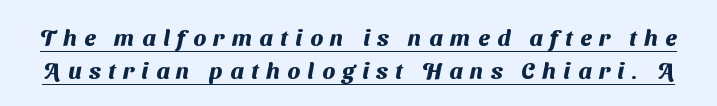
Q: Is the text bold? A: Yes.
Q: Is the text underlined? A: Yes.
Q: Is the spacing between letters normal or unusually wide? A: Unusually wide.
Q: Is the spacing between lines tight, normal or loose? A: Normal.
